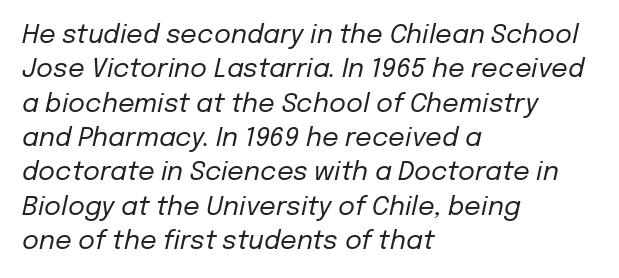
Q: Is the text bold? A: No.
Q: Is the text italic (slanted)? A: Yes, it leans right by about 12 degrees.
Q: Is the text underlined? A: No.
Q: How is the paragraph aligned? A: Left-aligned.
Q: Is the spacing between letters normal or unusually wide? A: Normal.
Q: Is the spacing between lines tight, normal or loose? A: Normal.
